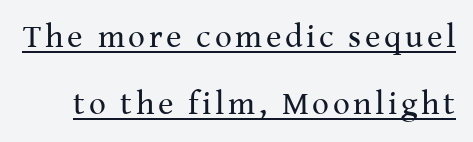
{"serif": "yes", "italic": "no", "bold": "no", "weight": "regular", "width": "normal", "stroke_contrast": "medium", "x_height": "medium", "monospaced": "no", "underline": "yes", "line_spacing": "loose", "line_spacing_ratio": 2.02, "glyph_px": 33}
